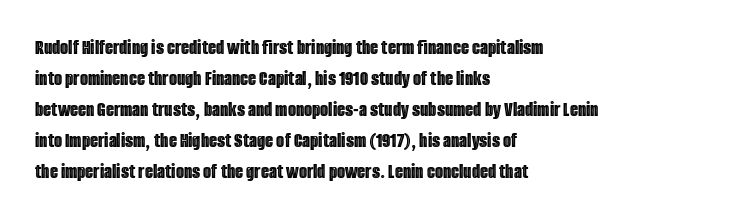
The image shows 21 px text type, upright; set left-aligned, normal line spacing (1.48x), normal letter spacing, not underlined.
